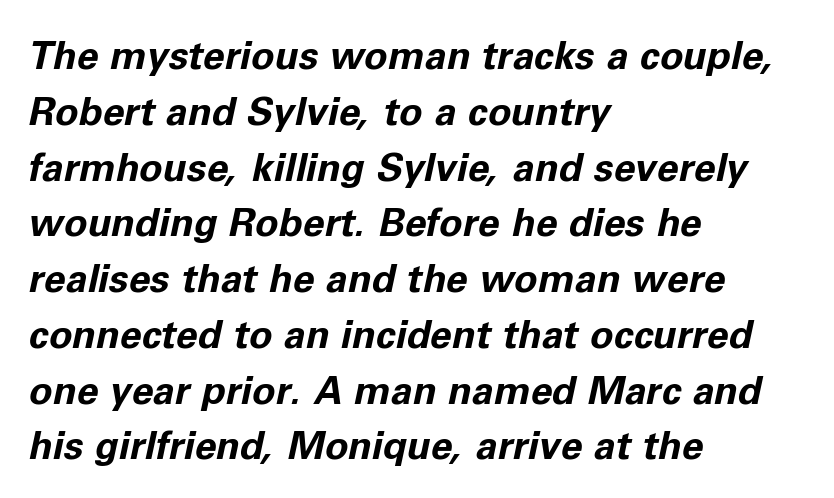
The image shows 39 px bold type, italic (leaning right); set left-aligned, normal line spacing (1.43x), normal letter spacing, not underlined; low stroke contrast and a medium x-height.
